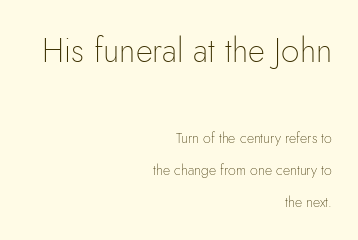
Only glyphs here, with clear space below each row. The typesetting does not lean heavy: it is not bold. Spacing between characters is what you'd get straight out of the box. Reading top to bottom, the characters get smaller at the block break.
